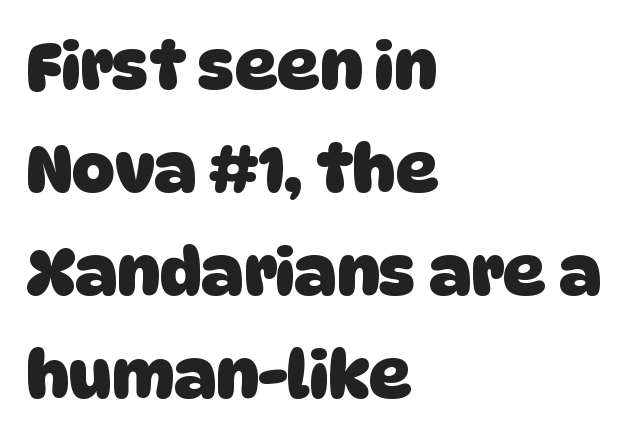
Decoration check: the copy has no underline. You could not count columns in this text — the font is proportionally spaced. This is heavy type, rendered in bold. These lines sit exactly where default settings would place them. Is the letter spacing exaggerated? No — it looks like the ordinary default.
